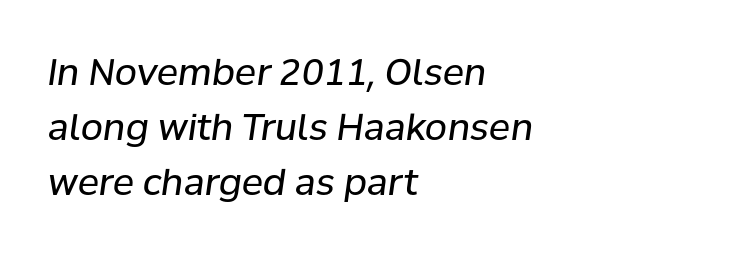
Q: Is the text bold? A: No.
Q: Is the text italic (slanted)? A: Yes, it leans right by about 8 degrees.
Q: Is the text underlined? A: No.
Q: How is the paragraph aligned? A: Left-aligned.
Q: Is the spacing between letters normal or unusually wide? A: Normal.
Q: Is the spacing between lines tight, normal or loose? A: Normal.
Q: Width (condensed, normal, or wide)? A: Normal.
Q: Stroke contrast? A: Low.
Q: x-height? A: Medium.
Q: Monospaced? A: No.
